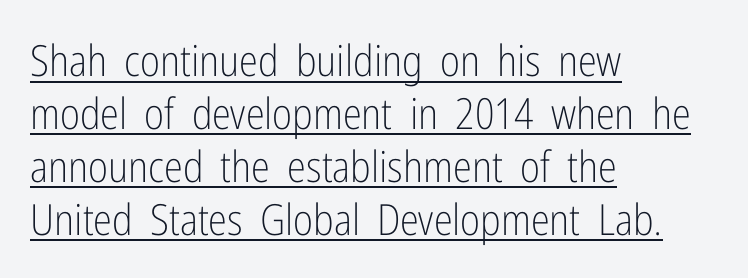
Q: Is the text bold? A: No.
Q: Is the text italic (slanted)? A: No, it is upright.
Q: Is the typeface a serif or a sans-serif typeface? A: Sans-serif.
Q: Is the text underlined? A: Yes.
Q: How is the paragraph aligned? A: Left-aligned.
Q: Is the spacing between letters normal or unusually wide? A: Normal.
Q: Width (condensed, normal, or wide)? A: Condensed.
Q: Stroke contrast? A: Low.
Q: x-height? A: Medium.
Q: Monospaced? A: No.
